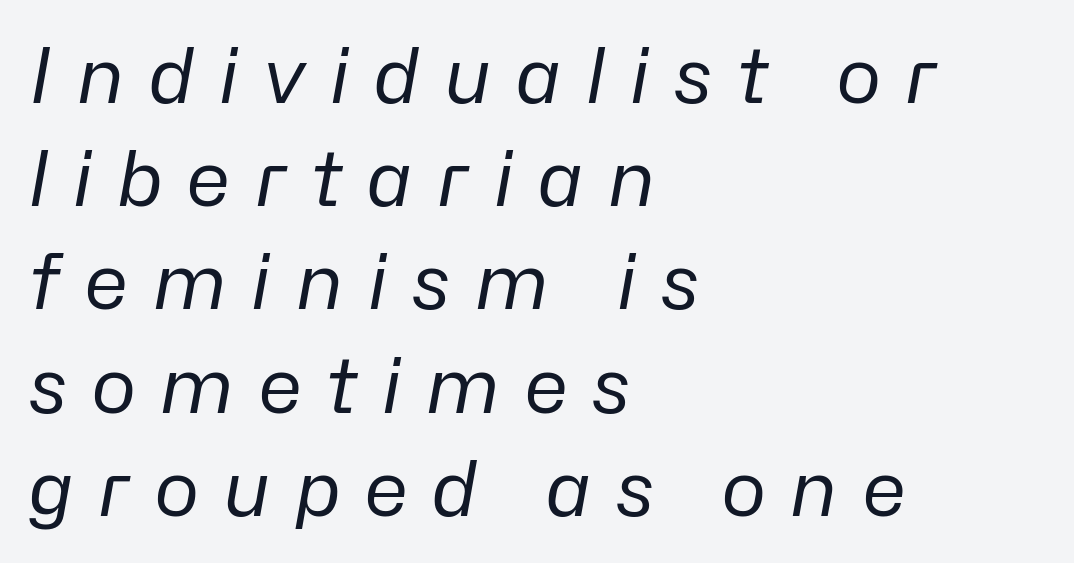
{"italic": "yes", "lean": "right", "slant_degrees": 10, "bold": "no", "weight": "regular", "width": "normal", "stroke_contrast": "low", "x_height": "medium", "monospaced": "no", "underline": "no", "align": "left", "line_spacing": "normal", "line_spacing_ratio": 1.34, "letter_spacing": "wide", "letter_spacing_em": 0.3, "glyph_px": 77}
